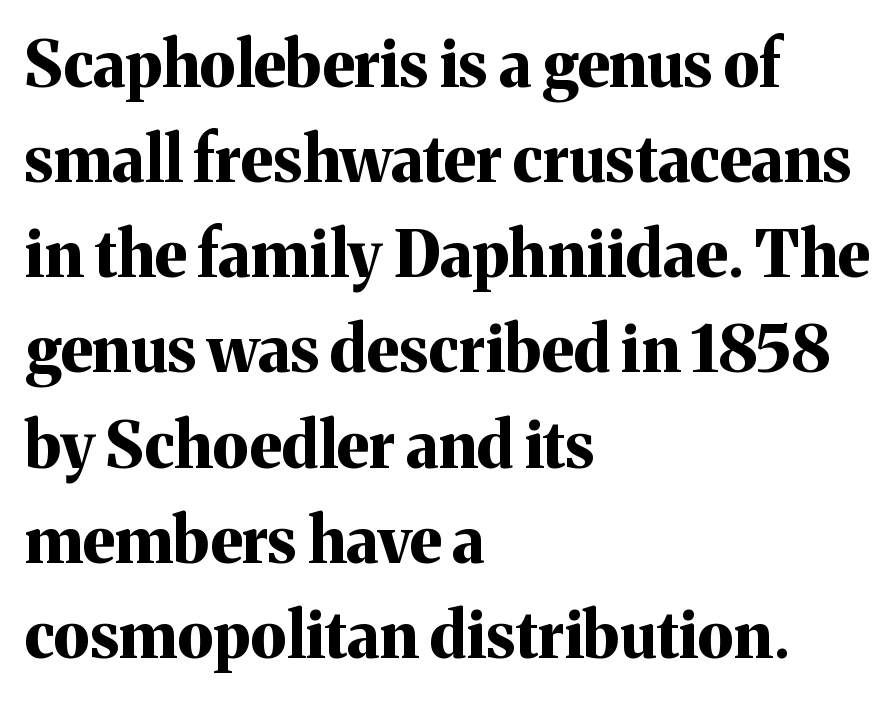
Heavy, bold letterforms. Do the letters lean? They stand straight. Horizontal bands of white between lines are of average thickness. Short note: letters normally spaced. Serifs: yes, visible at the terminals of the letterforms.
